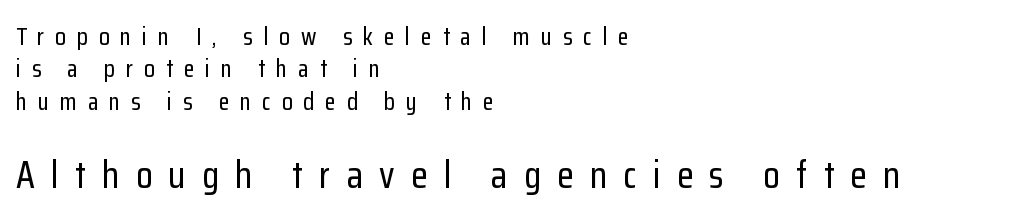
Is this a sans? Yes — the strokes have no serifs. Think of a printed novel: that variable character pitch is what you see here. In CSS terms this would be text-align: left. The later block is typeset at a bigger size than the earlier block. Rendered with straight, roman letterforms. Regular leading.
